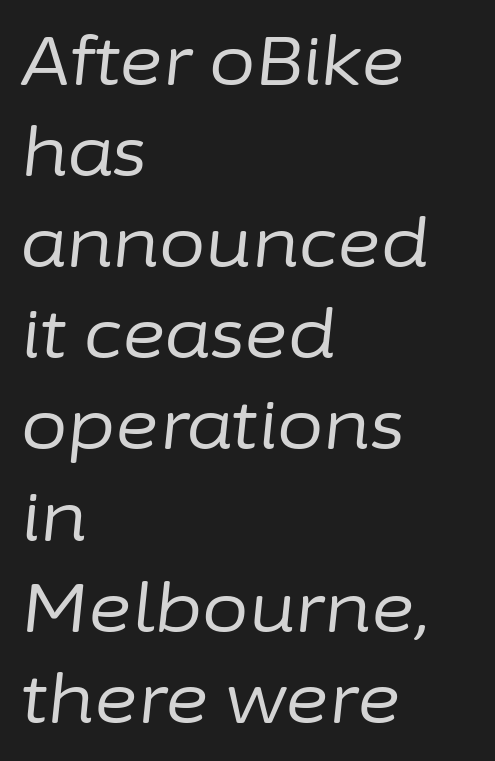
Descender tails drop into unmarked territory. Each word holds together tightly as a unit, with standard inter-letter gaps. The passage is arranged the way most books set body copy — flush left. Is this a heavy cut? Hardly; it is regular or lighter. Looks like regular typesetting: each glyph gets only the width it needs. Looking at the ascenders, they clearly lean.
